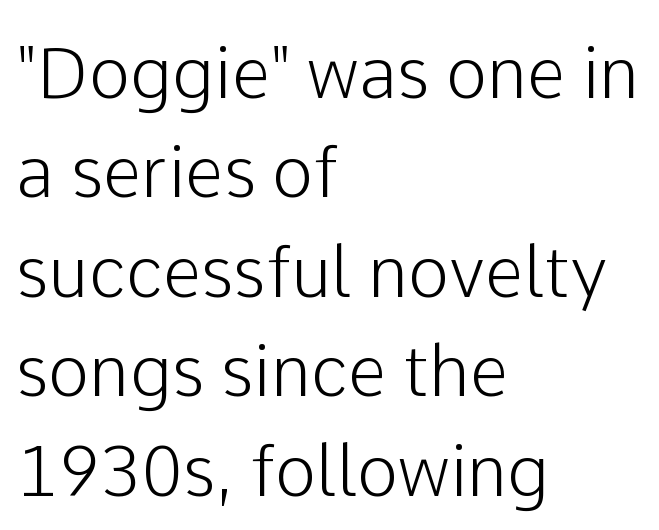
Ordinary non-slanted type is in use. One-word summary of the alignment: left. Vertically, the passage feels balanced, rows spaced as you'd expect. This sample has the flowing, uneven cadence of proportional lettering. These lines are composed in type without serifs. Clear beneath every line of the passage.
